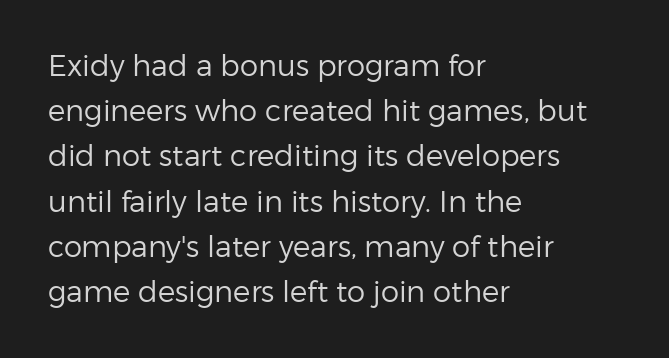
Q: Is the text bold? A: No.
Q: Is the text italic (slanted)? A: No, it is upright.
Q: Is the typeface a serif or a sans-serif typeface? A: Sans-serif.
Q: Is the text underlined? A: No.
Q: How is the paragraph aligned? A: Left-aligned.
Q: Is the spacing between letters normal or unusually wide? A: Normal.
Q: Is the spacing between lines tight, normal or loose? A: Normal.
Q: Width (condensed, normal, or wide)? A: Normal.
Q: Stroke contrast? A: Low.
Q: x-height? A: Medium.
Q: Monospaced? A: No.
